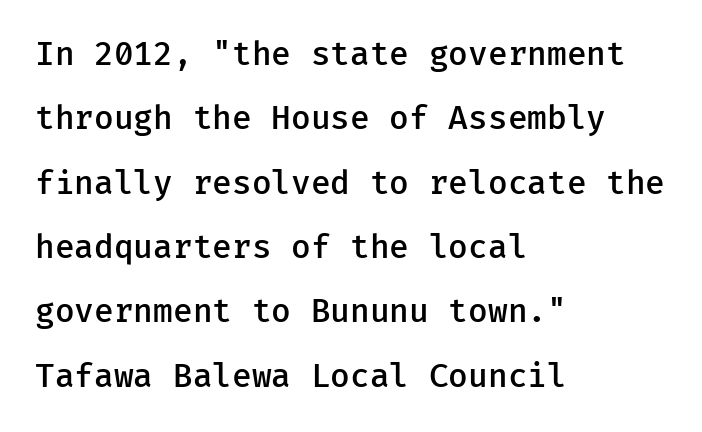
{"serif": "no", "italic": "no", "bold": "semi", "weight": "semibold", "width": "normal", "stroke_contrast": "low", "x_height": "medium", "underline": "no", "align": "left", "line_spacing": "loose", "line_spacing_ratio": 2.01, "letter_spacing": "normal", "letter_spacing_em": 0.0, "glyph_px": 32}
